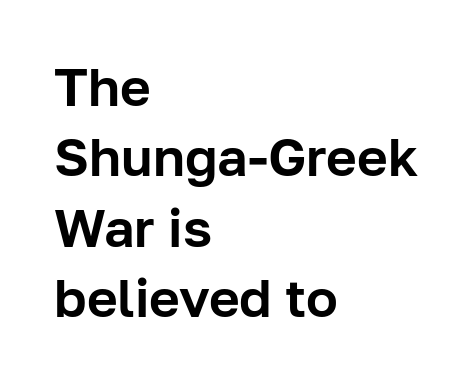
Q: Is the text italic (slanted)? A: No, it is upright.
Q: Is the typeface a serif or a sans-serif typeface? A: Sans-serif.
Q: Is the text underlined? A: No.
Q: How is the paragraph aligned? A: Left-aligned.
Q: Is the spacing between letters normal or unusually wide? A: Normal.
Q: Is the spacing between lines tight, normal or loose? A: Normal.
Q: Width (condensed, normal, or wide)? A: Normal.
Q: Stroke contrast? A: Low.
Q: x-height? A: Medium.
Q: Monospaced? A: No.
